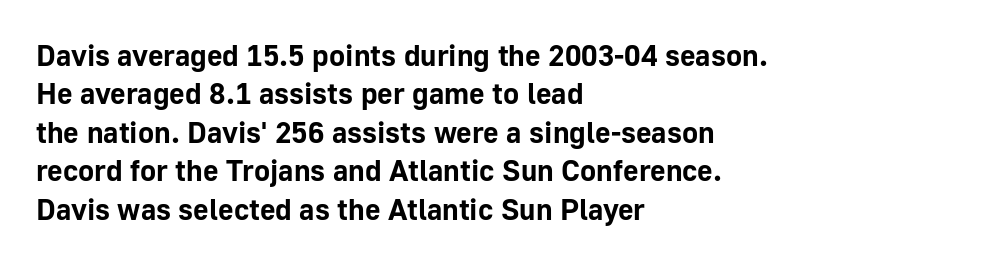
{"serif": "no", "italic": "no", "bold": "yes", "weight": "bold", "width": "normal", "stroke_contrast": "low", "x_height": "medium", "monospaced": "no", "underline": "no", "align": "left", "line_spacing": "normal", "line_spacing_ratio": 1.28, "letter_spacing": "normal", "letter_spacing_em": 0.0, "glyph_px": 30}
